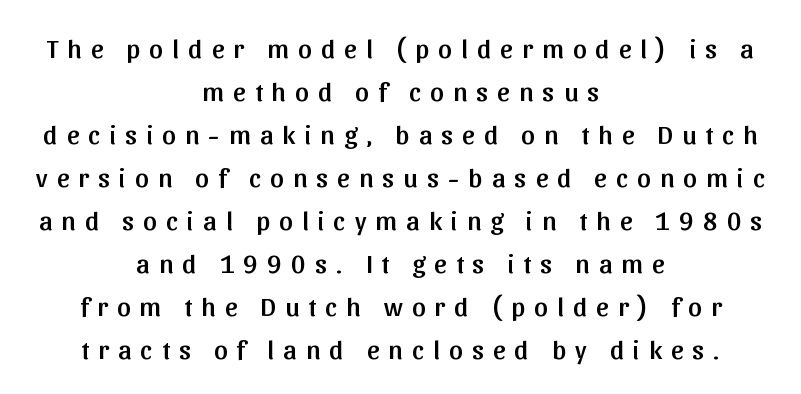
{"italic": "no", "underline": "no", "align": "center", "line_spacing": "normal", "line_spacing_ratio": 1.59, "letter_spacing": "wide", "letter_spacing_em": 0.34, "glyph_px": 27}
